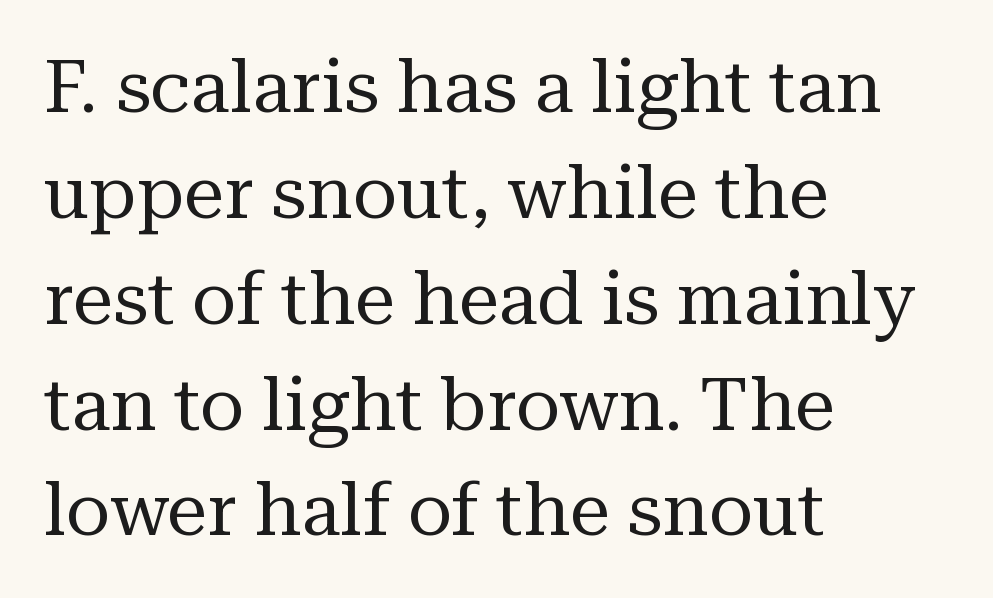
{"serif": "yes", "italic": "no", "bold": "no", "weight": "regular", "width": "normal", "stroke_contrast": "medium", "x_height": "medium", "monospaced": "no", "underline": "no", "align": "left", "line_spacing": "normal", "line_spacing_ratio": 1.45, "letter_spacing": "normal", "letter_spacing_em": 0.0, "glyph_px": 73}
